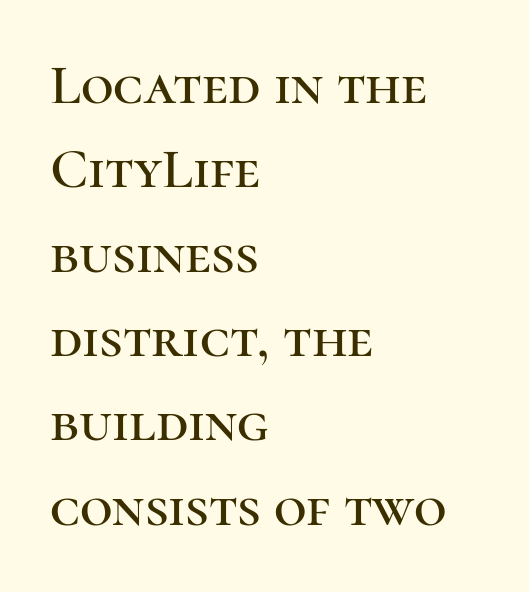
The image shows 57 px serif type, upright; set left-aligned, normal line spacing (1.48x), normal letter spacing, not underlined; high stroke contrast and a medium x-height.
